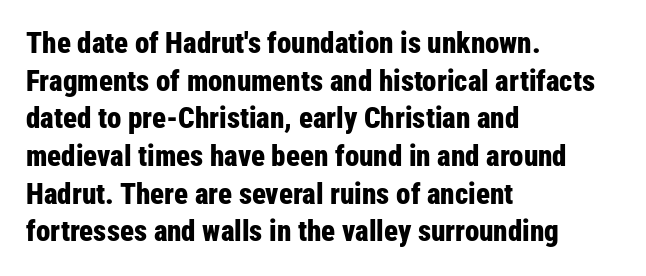
The image shows 29 px bold, condensed sans-serif type, upright; set left-aligned, normal line spacing (1.3x), normal letter spacing, not underlined; low stroke contrast and a medium x-height.
